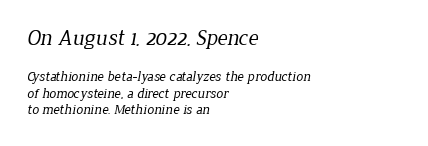
Q: Is the text bold? A: No.
Q: Is the text underlined? A: No.
Q: How is the paragraph aligned? A: Left-aligned.
Q: Is the spacing between letters normal or unusually wide? A: Normal.
Q: Which block of text is set in a larger size, the first (top) or the second (bottom)? A: The first (top) one.
